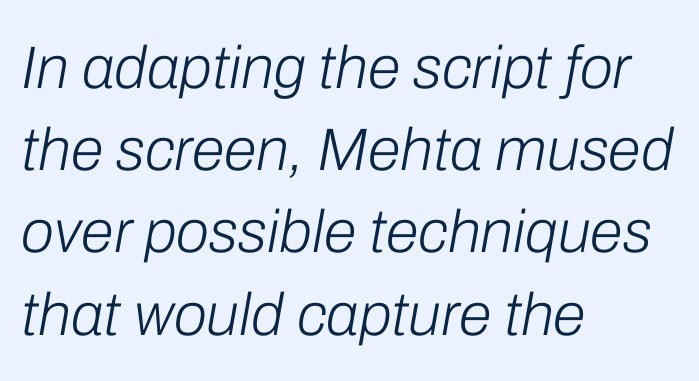
One-word summary of the alignment: left. Note the varied advance widths — an 'i' is clearly narrower than an 'm'. Does the leading feel generous? No, just average. Observe the lean: these are italic letterforms. Observe the ordinary spacing: letters are neighbours, not strangers.
